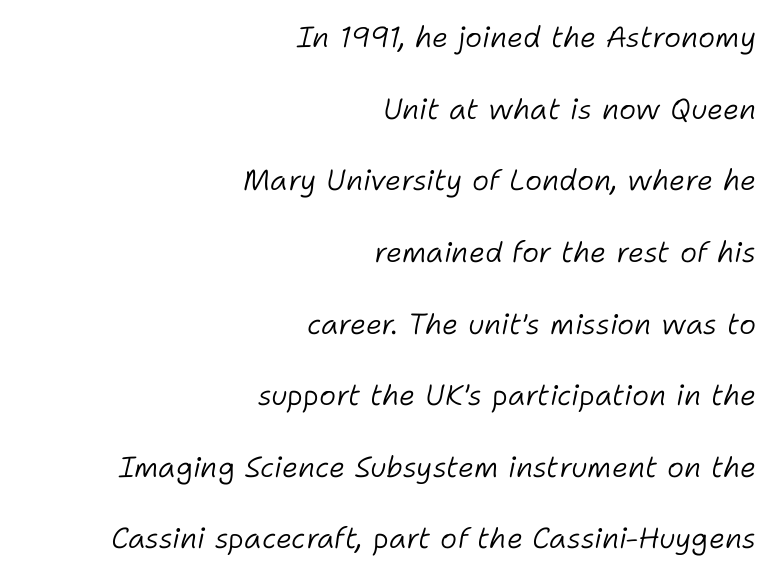
The image shows 29 px light type, italic (leaning right); set right-aligned, loose line spacing (2.47x), normal letter spacing, not underlined; low stroke contrast and a medium x-height.
